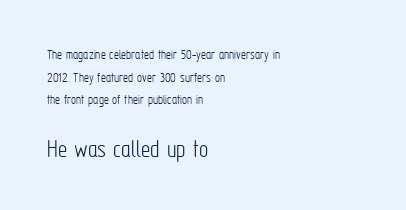
Q: Is the text bold? A: No.
Q: Is the text italic (slanted)? A: No, it is upright.
Q: Is the text underlined? A: No.
Q: How is the paragraph aligned? A: Left-aligned.
Q: Is the spacing between letters normal or unusually wide? A: Normal.
Q: Is the spacing between lines tight, normal or loose? A: Normal.
Q: Which block of text is set in a larger size, the first (top) or the second (bottom)? A: The second (bottom) one.
